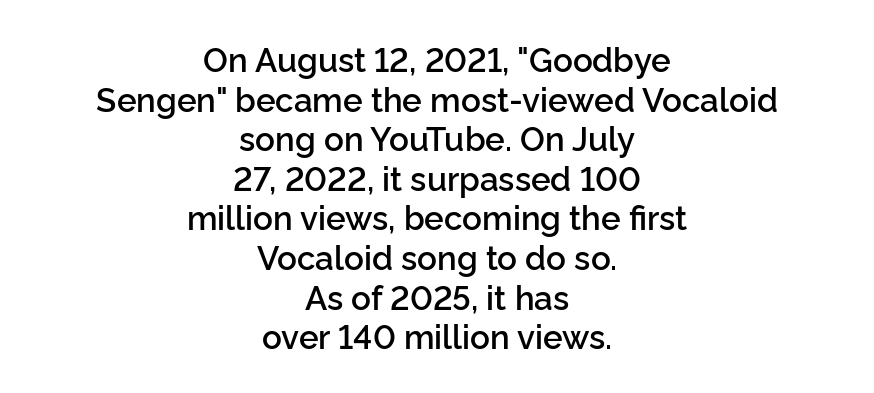
{"serif": "no", "italic": "no", "bold": "semi", "weight": "semibold", "width": "normal", "stroke_contrast": "low", "x_height": "medium", "monospaced": "no", "underline": "no", "align": "center", "line_spacing_ratio": 1.2, "letter_spacing": "normal", "letter_spacing_em": 0.0, "glyph_px": 33}
